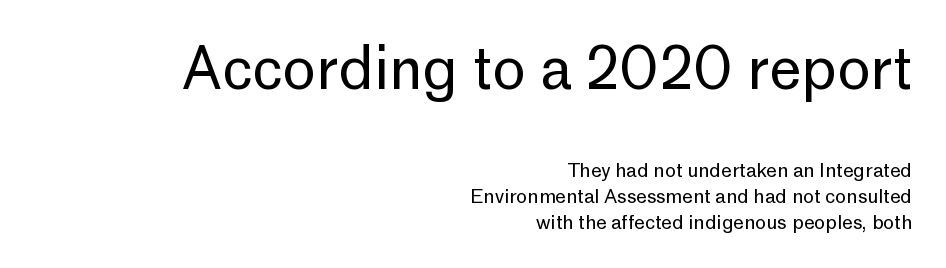
The image shows 57 px regular-weight sans-serif type, upright; set right-aligned, normal line spacing (1.37x), normal letter spacing, not underlined; the first (top) block is 3.0x larger; low stroke contrast and a medium x-height.
